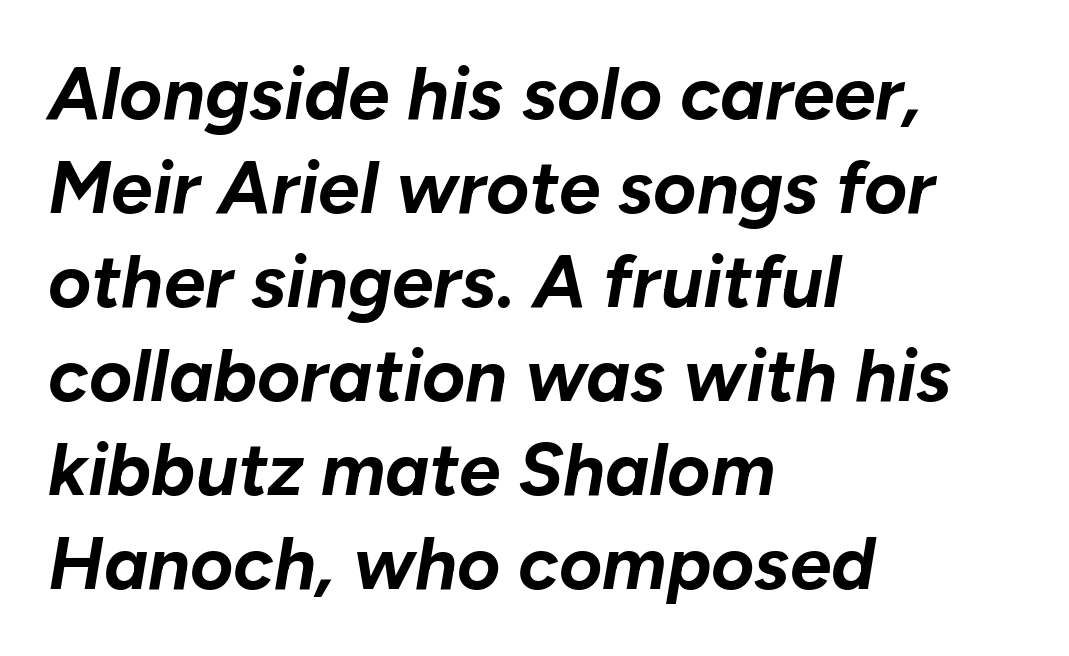
The image shows 74 px bold type, italic (leaning right); set left-aligned, normal line spacing (1.27x), normal letter spacing, not underlined; low stroke contrast and a medium x-height.
